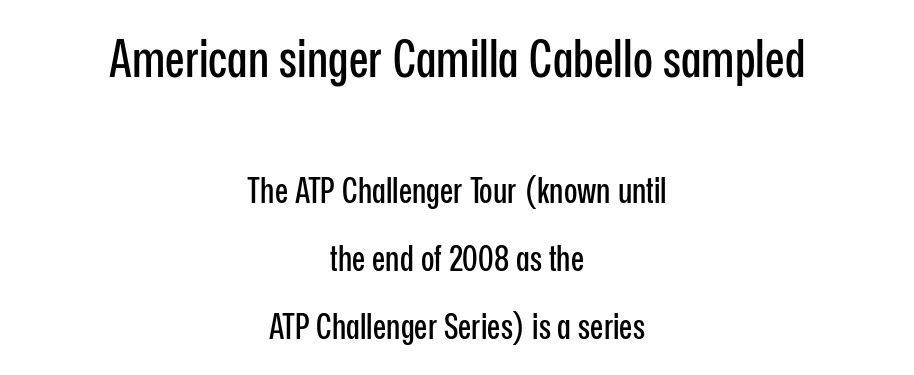
The block sitting higher on the canvas is the one with enlarged characters. The string is rendered with underlining switched off. A typesetter would label this face a sans. Here the glyphs are tracked normally, forming tight word shapes. Is the block centered? Yes — each line is placed symmetrically about the middle. Proportional: the letters do not fall into vertical columns.
